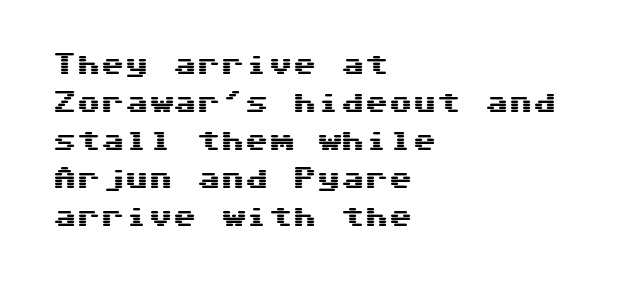
Q: Is the text italic (slanted)? A: No, it is upright.
Q: Is the text underlined? A: No.
Q: How is the paragraph aligned? A: Left-aligned.
Q: Is the spacing between letters normal or unusually wide? A: Normal.
Q: Is the spacing between lines tight, normal or loose? A: Normal.
